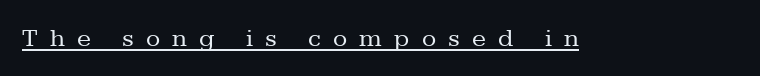
The lettering is marked with a stroke running underneath it. The lettering stays uniformly vertical, giving the passage a roman look. The face used here is rendered with a markedly widened letterfit. Stem width sits at or under what a default text font uses.
